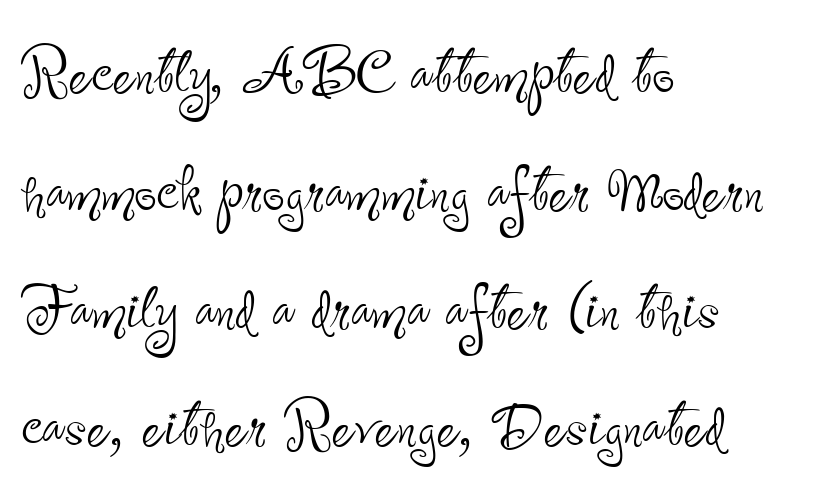
The image shows 78 px thin, condensed sans-serif type; set left-aligned, normal line spacing (1.51x), normal letter spacing, not underlined; low stroke contrast and a small x-height.
